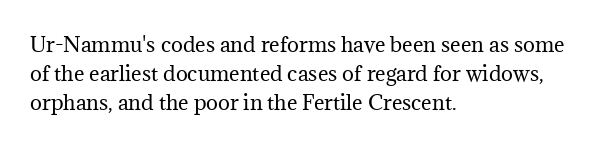
Q: Is the text bold? A: No.
Q: Is the text italic (slanted)? A: No, it is upright.
Q: Is the text underlined? A: No.
Q: How is the paragraph aligned? A: Left-aligned.
Q: Is the spacing between letters normal or unusually wide? A: Normal.
Q: Is the spacing between lines tight, normal or loose? A: Normal.
